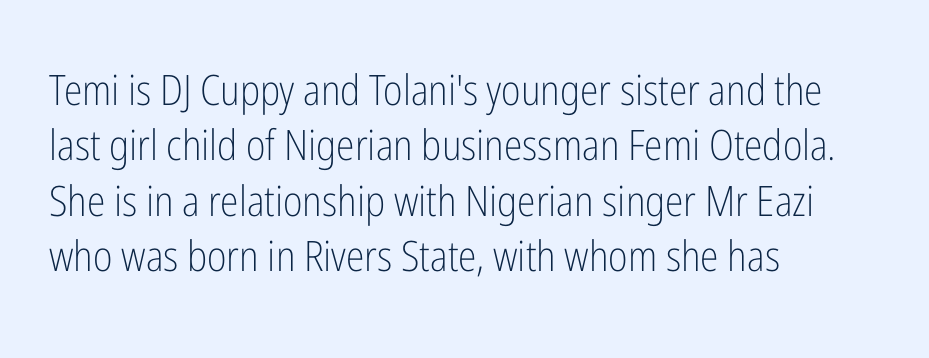
The image shows 42 px light, condensed sans-serif type, upright; set left-aligned, normal line spacing (1.32x), normal letter spacing, not underlined; low stroke contrast and a medium x-height.
